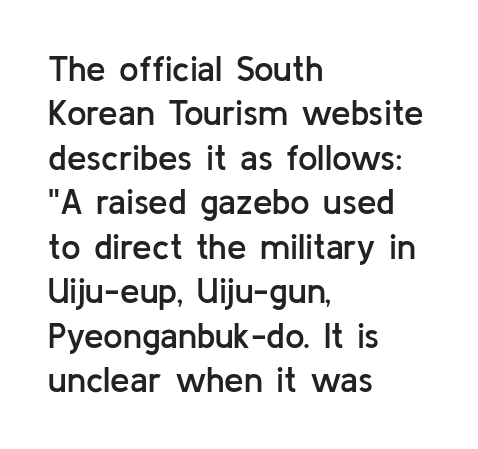
The image shows 35 px semibold sans-serif type, upright; set left-aligned, normal line spacing (1.27x), normal letter spacing, not underlined; low stroke contrast and a medium x-height.
